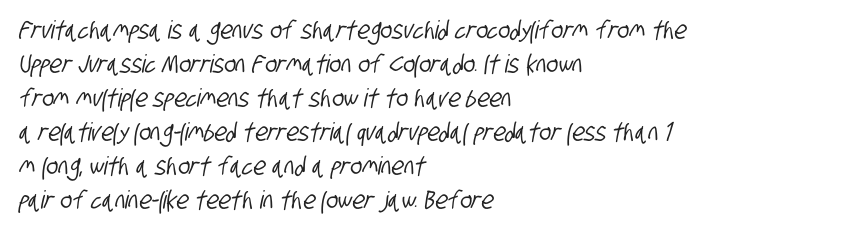
The image shows 25 px text type; set left-aligned, normal line spacing (1.36x), normal letter spacing, not underlined.
